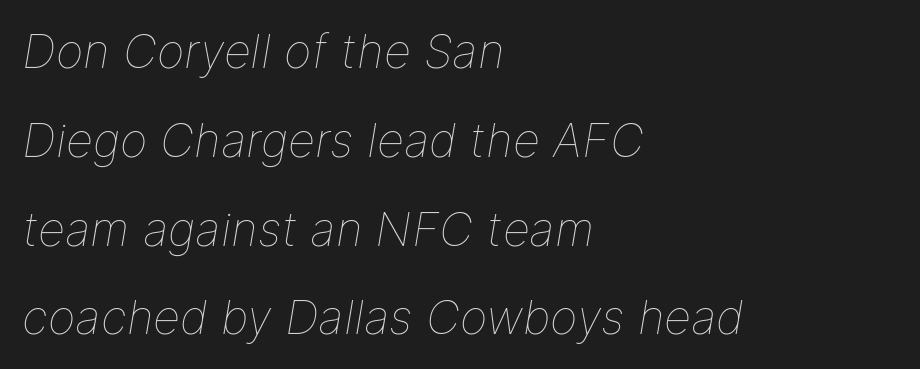
{"italic": "yes", "lean": "right", "slant_degrees": 9, "bold": "no", "weight": "thin", "width": "normal", "stroke_contrast": "low", "x_height": "medium", "monospaced": "no", "underline": "no", "align": "left", "line_spacing_ratio": 1.89, "letter_spacing": "normal", "letter_spacing_em": 0.0, "glyph_px": 47}
